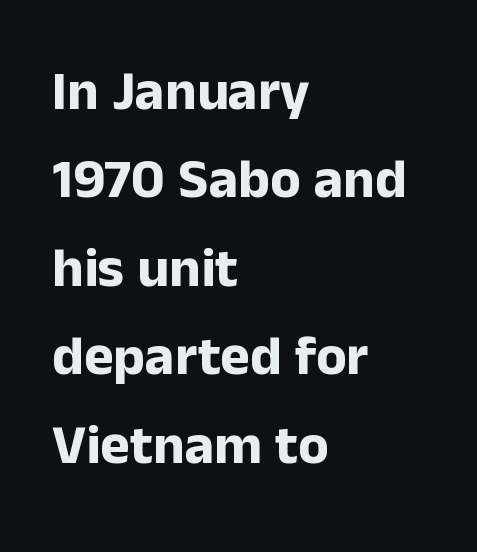
The image shows 56 px bold sans-serif type, upright; set left-aligned, normal line spacing (1.58x), normal letter spacing, not underlined; low stroke contrast and a medium x-height.
